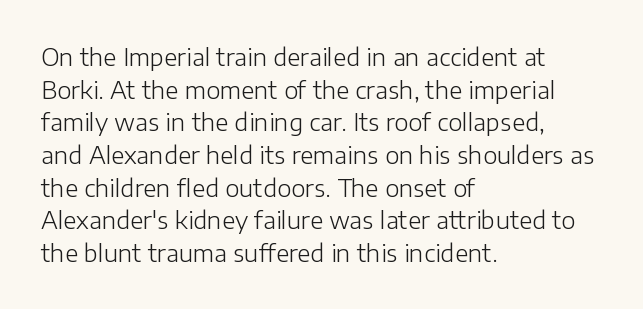
{"italic": "no", "bold": "no", "underline": "no", "align": "left", "line_spacing": "normal", "line_spacing_ratio": 1.36, "letter_spacing": "normal", "letter_spacing_em": 0.0, "glyph_px": 24}
